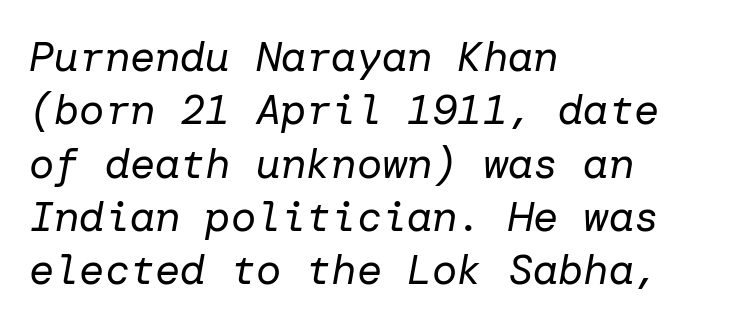
The typesetter chose a ragged-right arrangement here. Quick note: interline space is typical. The gap between lines stays unmarked. The typeface has the unassuming heft of standard copy or less.
